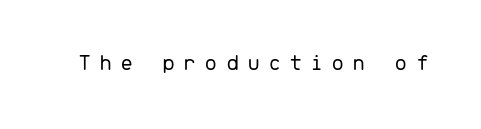
Q: Is the text bold? A: No.
Q: Is the text italic (slanted)? A: No, it is upright.
Q: Is the text underlined? A: No.
Q: Is the spacing between letters normal or unusually wide? A: Unusually wide.
